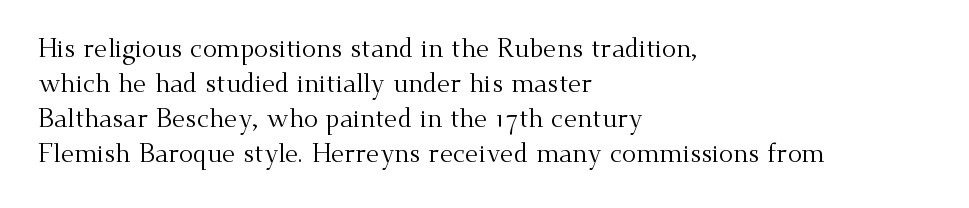
{"italic": "no", "bold": "no", "underline": "no", "align": "left", "line_spacing": "normal", "line_spacing_ratio": 1.34, "letter_spacing": "normal", "letter_spacing_em": 0.0, "glyph_px": 26}
